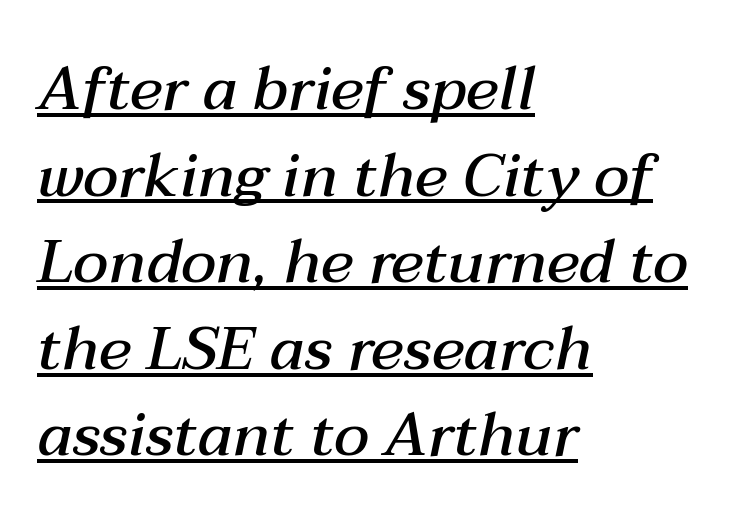
{"italic": "yes", "lean": "right", "slant_degrees": 12, "bold": "semi", "weight": "semibold", "width": "normal", "stroke_contrast": "medium", "x_height": "medium", "monospaced": "no", "underline": "yes", "align": "left", "line_spacing": "normal", "line_spacing_ratio": 1.42, "letter_spacing": "normal", "letter_spacing_em": 0.0, "glyph_px": 61}
